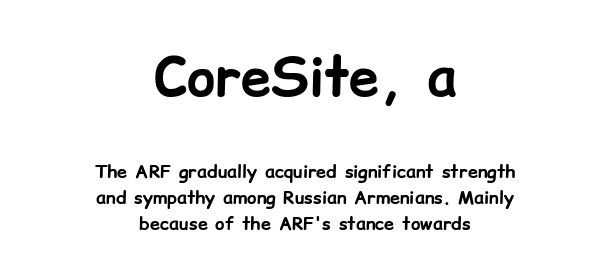
The image shows 54 px bold sans-serif type, upright; set centered, normal line spacing (1.43x), normal letter spacing, not underlined; the first (top) block is 3.0x larger; low stroke contrast and a medium x-height.
